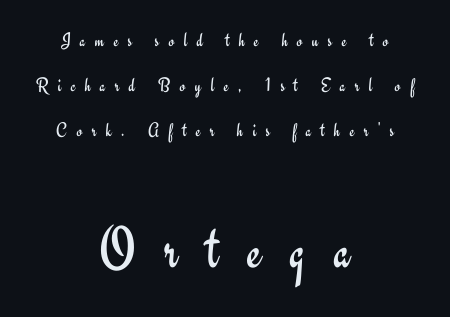
Unbolded letterforms with no extra heft. A clean baseline with only descenders dipping below it. Characters follow at a spacing far wider than the type designer built in.
